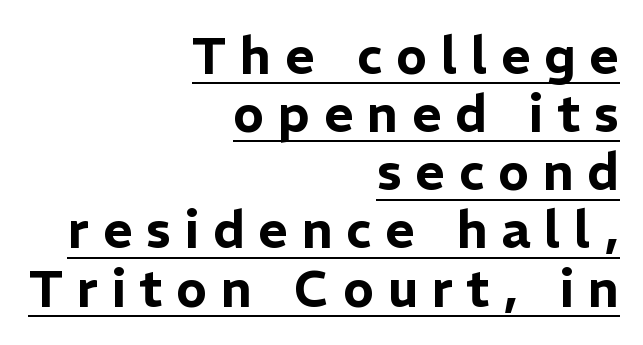
Q: Is the text italic (slanted)? A: No, it is upright.
Q: Is the typeface a serif or a sans-serif typeface? A: Sans-serif.
Q: Is the text underlined? A: Yes.
Q: How is the paragraph aligned? A: Right-aligned.
Q: Is the spacing between letters normal or unusually wide? A: Unusually wide.
Q: Is the spacing between lines tight, normal or loose? A: Tight.
Q: Width (condensed, normal, or wide)? A: Normal.
Q: Stroke contrast? A: Low.
Q: x-height? A: Medium.
Q: Monospaced? A: No.
